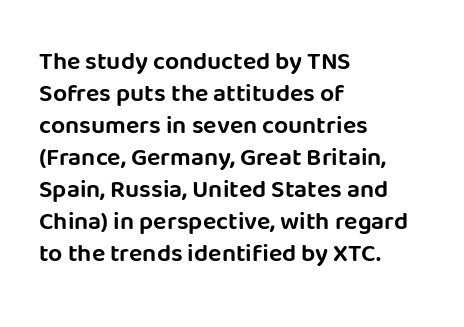
The image shows 25 px text type, upright; set left-aligned, normal line spacing (1.28x), normal letter spacing, not underlined.
